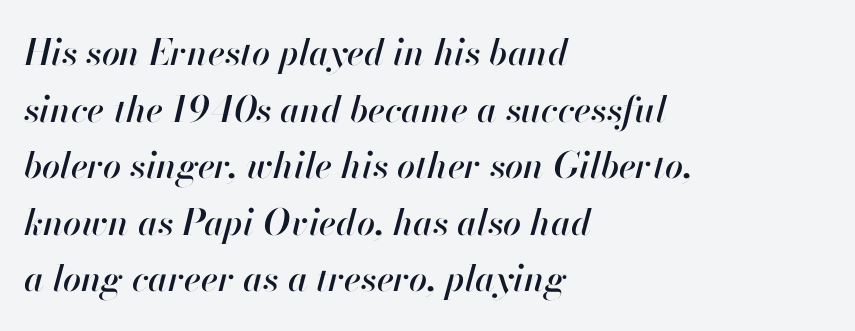
Q: Is the text italic (slanted)? A: Yes, it leans right by about 13 degrees.
Q: Is the text underlined? A: No.
Q: How is the paragraph aligned? A: Left-aligned.
Q: Is the spacing between letters normal or unusually wide? A: Normal.
Q: Is the spacing between lines tight, normal or loose? A: Normal.
Q: Width (condensed, normal, or wide)? A: Normal.
Q: Stroke contrast? A: High.
Q: x-height? A: Small.
Q: Monospaced? A: No.
